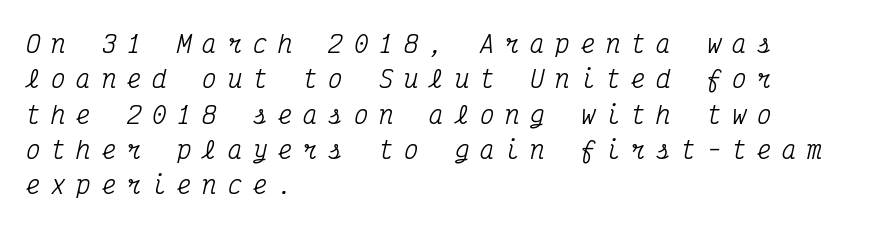
Q: Is the text italic (slanted)? A: Yes, it leans right by about 12 degrees.
Q: Is the text underlined? A: No.
Q: How is the paragraph aligned? A: Left-aligned.
Q: Is the spacing between letters normal or unusually wide? A: Unusually wide.
Q: Is the spacing between lines tight, normal or loose? A: Normal.
